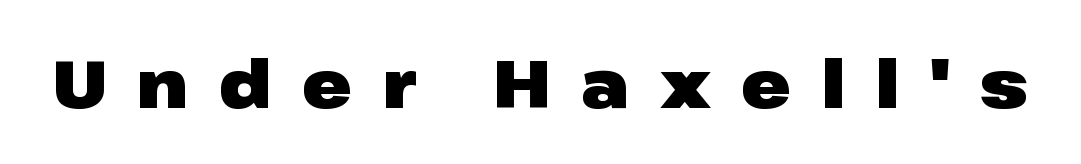
Q: Is the text bold? A: Yes.
Q: Is the text italic (slanted)? A: No, it is upright.
Q: Is the typeface a serif or a sans-serif typeface? A: Sans-serif.
Q: Is the text underlined? A: No.
Q: Is the spacing between letters normal or unusually wide? A: Unusually wide.
Q: Width (condensed, normal, or wide)? A: Wide.
Q: Stroke contrast? A: Low.
Q: x-height? A: Medium.
Q: Monospaced? A: No.
